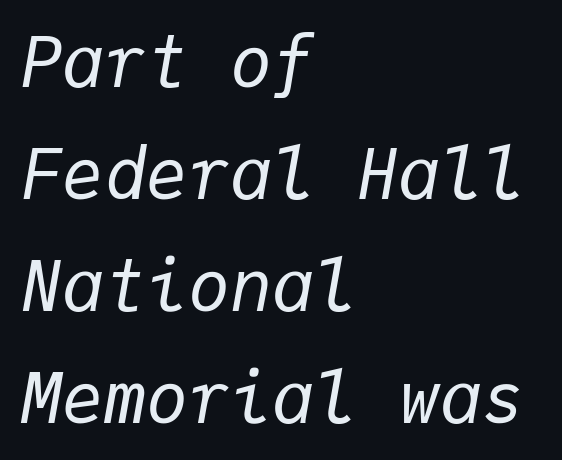
{"italic": "yes", "lean": "right", "slant_degrees": 9, "bold": "no", "weight": "regular", "width": "normal", "stroke_contrast": "low", "x_height": "medium", "monospaced": "yes", "underline": "no", "align": "left", "line_spacing": "normal", "line_spacing_ratio": 1.6, "letter_spacing": "normal", "letter_spacing_em": 0.0, "glyph_px": 70}
